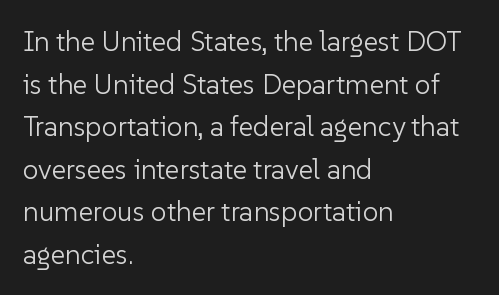
Q: Is the text bold? A: No.
Q: Is the text italic (slanted)? A: No, it is upright.
Q: Is the typeface a serif or a sans-serif typeface? A: Sans-serif.
Q: Is the text underlined? A: No.
Q: How is the paragraph aligned? A: Left-aligned.
Q: Is the spacing between letters normal or unusually wide? A: Normal.
Q: Is the spacing between lines tight, normal or loose? A: Normal.
Q: Width (condensed, normal, or wide)? A: Normal.
Q: Stroke contrast? A: Low.
Q: x-height? A: Medium.
Q: Monospaced? A: No.
